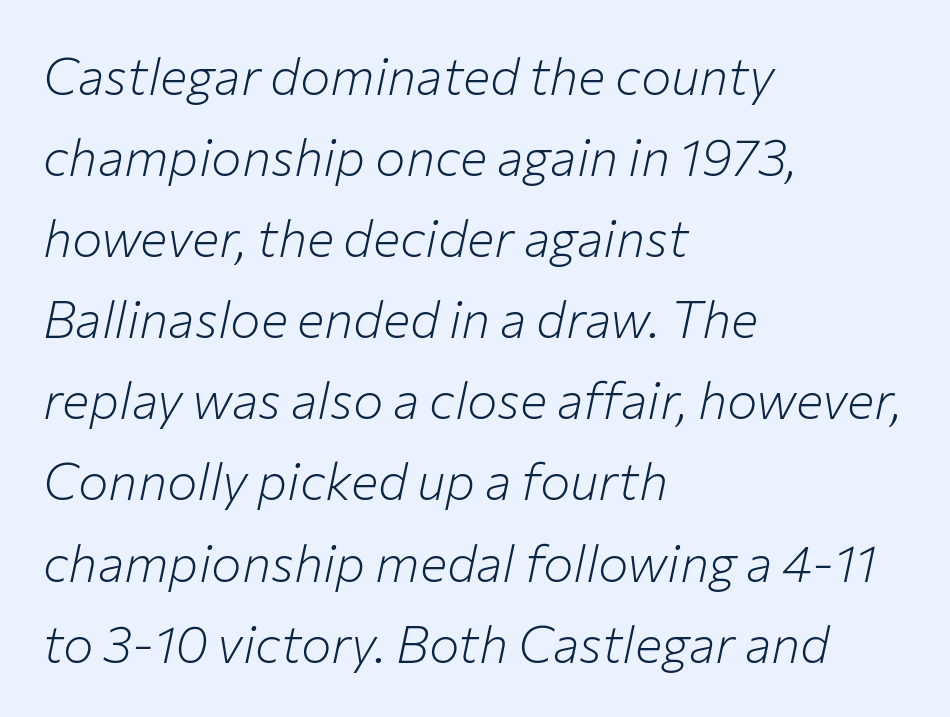
A quiet, ordinary-to-light weight characterises the typeface. Descenders are the only things crossing below the line. Words appear dense and cohesive because spacing is normal. If you measured baseline to baseline, you'd find a middling distance.
